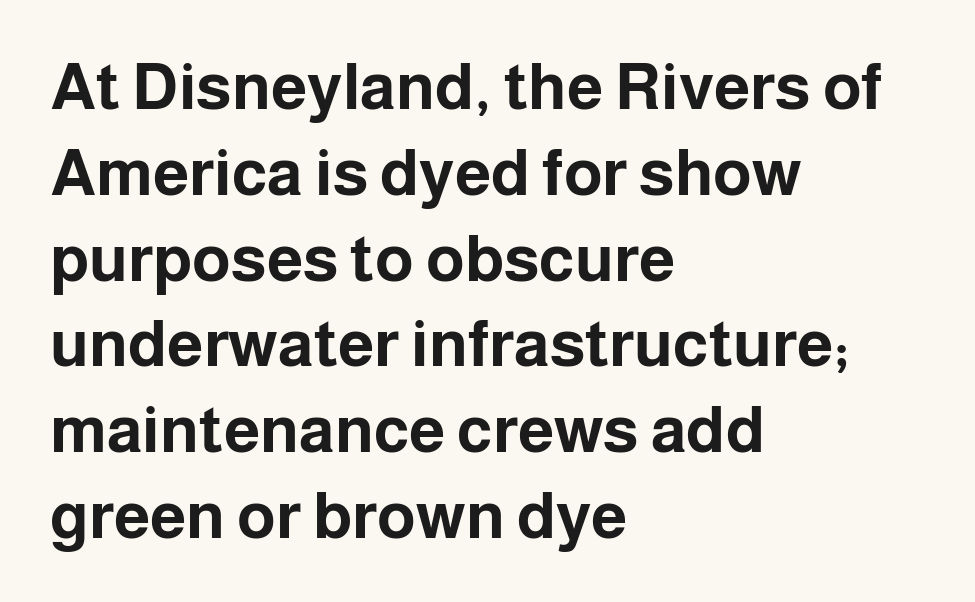
The image shows 65 px bold sans-serif type, upright; set left-aligned, normal line spacing (1.32x), normal letter spacing, not underlined; low stroke contrast and a medium x-height.
